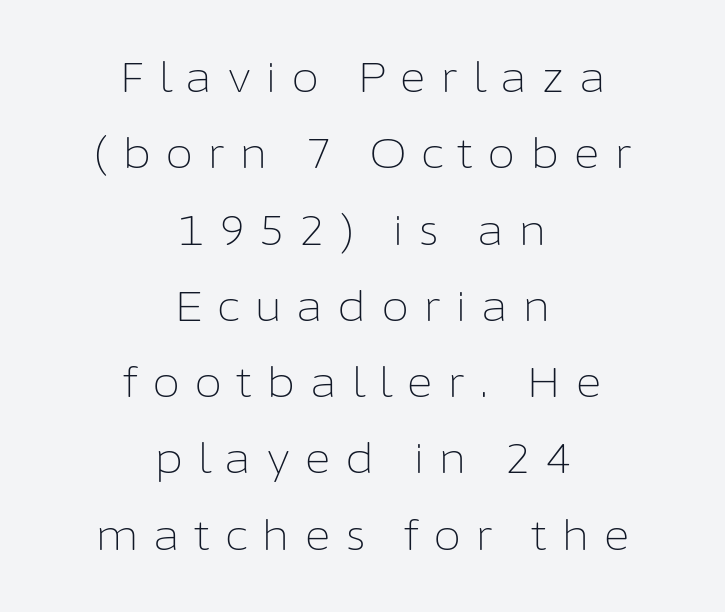
{"serif": "no", "italic": "no", "bold": "no", "weight": "light", "width": "normal", "stroke_contrast": "low", "x_height": "medium", "monospaced": "no", "underline": "no", "align": "center", "line_spacing_ratio": 1.86, "letter_spacing": "wide", "letter_spacing_em": 0.34, "glyph_px": 41}
